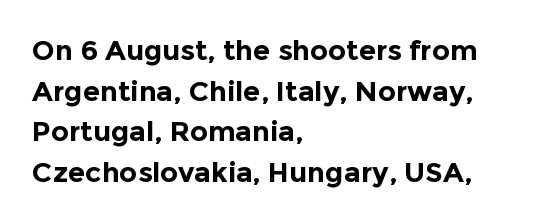
{"serif": "no", "italic": "no", "bold": "yes", "weight": "bold", "width": "normal", "x_height": "medium", "monospaced": "no", "underline": "no", "align": "left", "line_spacing": "normal", "line_spacing_ratio": 1.45, "letter_spacing": "normal", "letter_spacing_em": 0.0, "glyph_px": 28}
